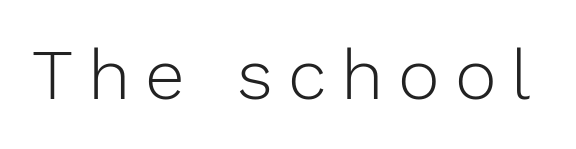
The image shows 71 px light sans-serif type, upright; set unusually wide letter spacing (+0.21 em), not underlined; low stroke contrast and a medium x-height.
